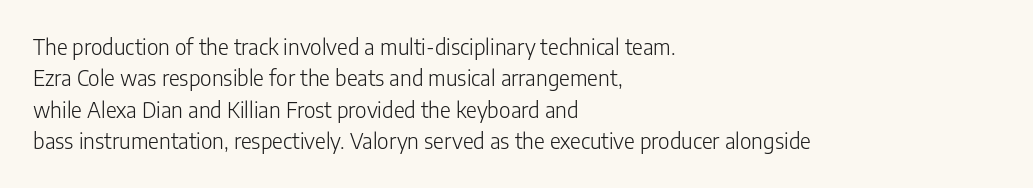
Q: Is the text bold? A: No.
Q: Is the text italic (slanted)? A: No, it is upright.
Q: Is the text underlined? A: No.
Q: How is the paragraph aligned? A: Left-aligned.
Q: Is the spacing between letters normal or unusually wide? A: Normal.
Q: Is the spacing between lines tight, normal or loose? A: Normal.
